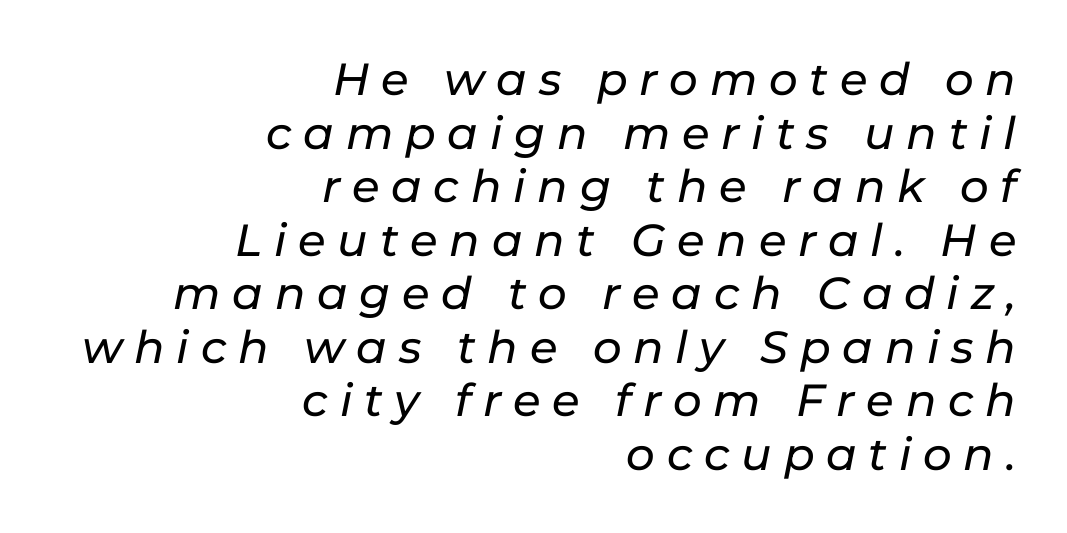
Q: Is the text italic (slanted)? A: Yes, it leans right by about 11 degrees.
Q: Is the text underlined? A: No.
Q: How is the paragraph aligned? A: Right-aligned.
Q: Is the spacing between letters normal or unusually wide? A: Unusually wide.
Q: Width (condensed, normal, or wide)? A: Normal.
Q: Stroke contrast? A: Low.
Q: x-height? A: Medium.
Q: Monospaced? A: No.
